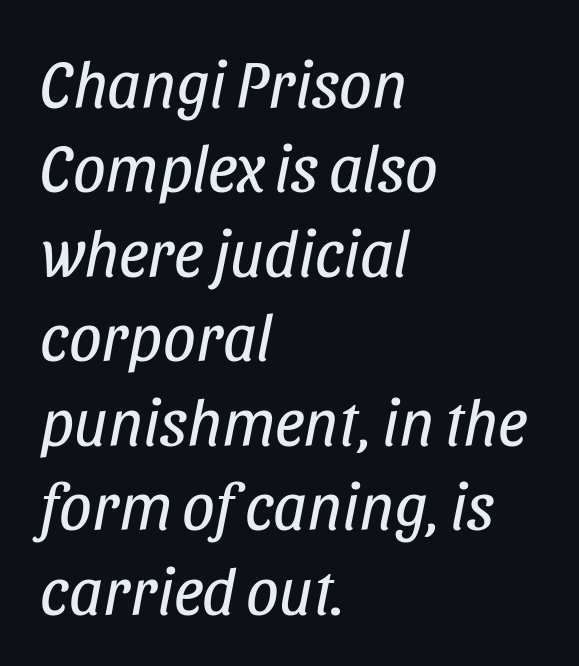
The image shows 65 px regular-weight, condensed type, italic (leaning right); set left-aligned, normal line spacing (1.3x), normal letter spacing, not underlined; low stroke contrast and a large x-height.
